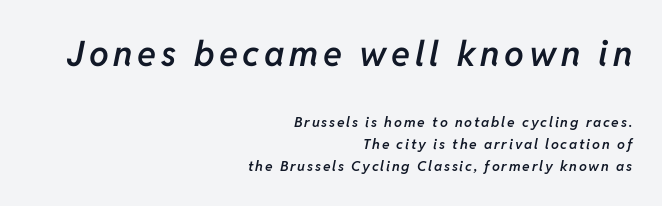
The more generous point size was reserved for the upper chunk. Quick note: underline off. The whole block is typeset with a tilt. A typesetter would call this proportional, since set widths differ per character.
